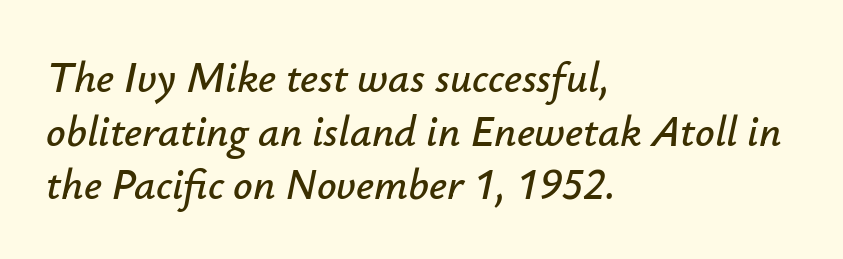
Designer's note — italics engaged. Honestly, the row spacing looks completely unremarkable. Every row of glyphs begins at an identical x-position on the left. In terms of letterspacing, this is plain default setting. The foot of each line stays bare and open.
